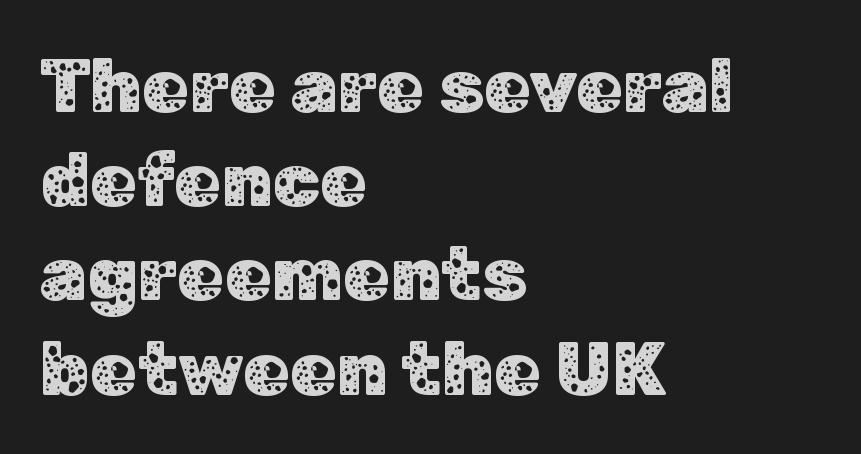
{"serif": "no", "italic": "no", "width": "normal", "stroke_contrast": "low", "x_height": "medium", "monospaced": "no", "underline": "no", "align": "left", "line_spacing_ratio": 1.24, "letter_spacing": "normal", "letter_spacing_em": 0.0, "glyph_px": 76}
